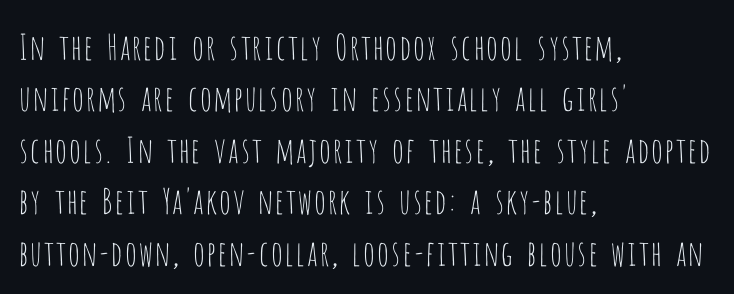
The image shows 35 px thin, condensed sans-serif type, upright; set left-aligned, normal line spacing (1.47x), normal letter spacing, not underlined; low stroke contrast and a large x-height.
